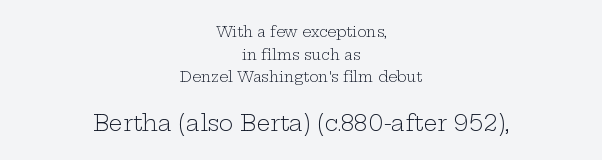
Q: Is the text bold? A: No.
Q: Is the text italic (slanted)? A: No, it is upright.
Q: Is the text underlined? A: No.
Q: How is the paragraph aligned? A: Centered.
Q: Is the spacing between letters normal or unusually wide? A: Normal.
Q: Is the spacing between lines tight, normal or loose? A: Normal.
Q: Which block of text is set in a larger size, the first (top) or the second (bottom)? A: The second (bottom) one.
